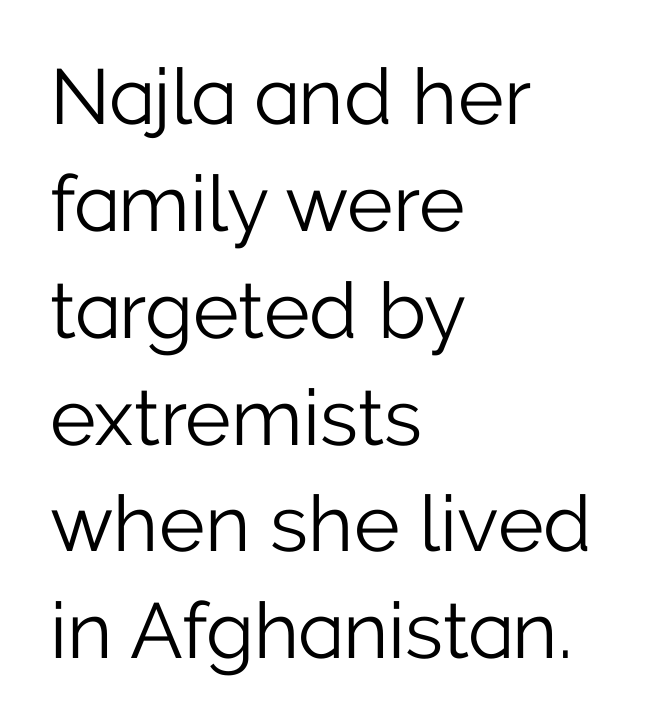
{"serif": "no", "italic": "no", "bold": "no", "weight": "light", "width": "normal", "stroke_contrast": "low", "x_height": "medium", "monospaced": "no", "underline": "no", "align": "left", "line_spacing": "normal", "line_spacing_ratio": 1.37, "letter_spacing": "normal", "letter_spacing_em": 0.0, "glyph_px": 78}
